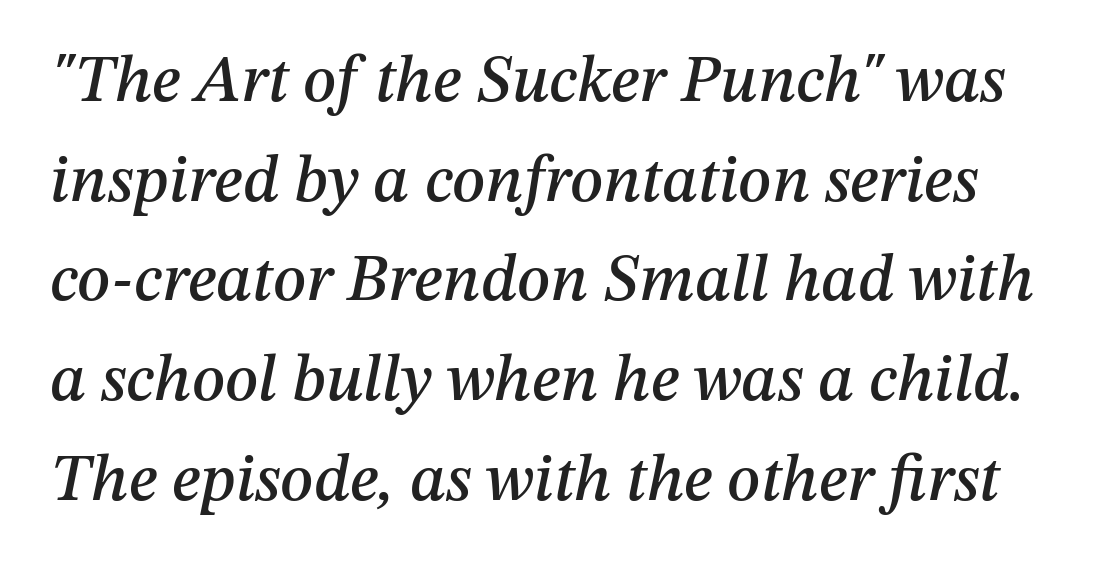
The leading is moderate, giving the passage an even texture. The gaps between neighbouring characters are ordinary and unremarkable. Only glyphs here, with clear space below each row. The passage shown is typed in a proportional face where columns would drift. The rendering applies a slant to the glyphs.
